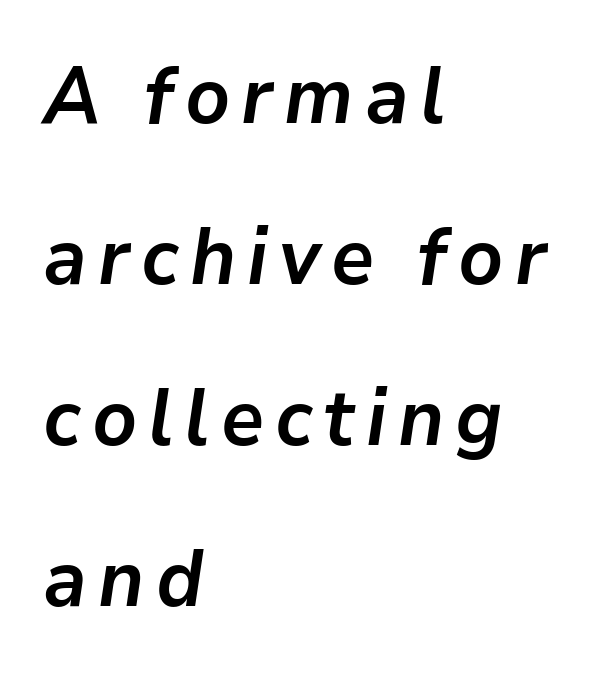
A student would call this left alignment; a typographer would say flush left, rag right. Vertical spacing — loose. Weight check: bold — yes, fully. The glyphs look as if they've been sheared to an angle. Has an underline been added? It has not.
